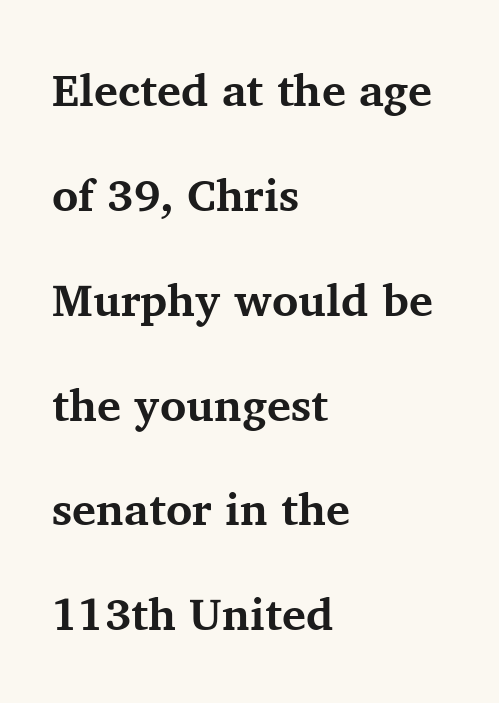
Characters remain perfectly vertical along every line. Varying glyph widths throughout — classic text-font behaviour. The letters carry serifs — small finishing strokes at the ends of their stems. Is there much room between lines? Yes — plenty of vertical air separates them. Compared with typical body copy, the letter spacing here is the same. Short and long lines alike share a common starting point at left.
